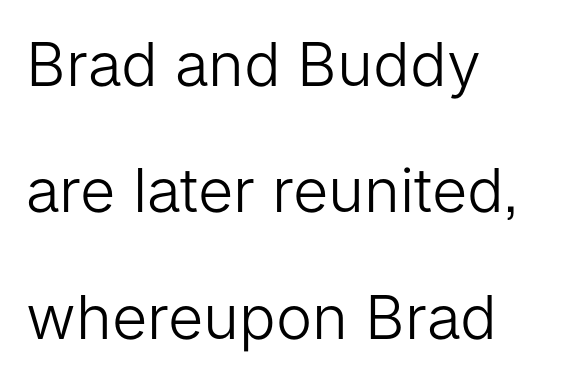
{"serif": "no", "italic": "no", "bold": "no", "weight": "light", "width": "normal", "stroke_contrast": "low", "x_height": "medium", "monospaced": "no", "underline": "no", "align": "left", "line_spacing": "loose", "line_spacing_ratio": 2.07, "letter_spacing": "normal", "letter_spacing_em": 0.0, "glyph_px": 61}
